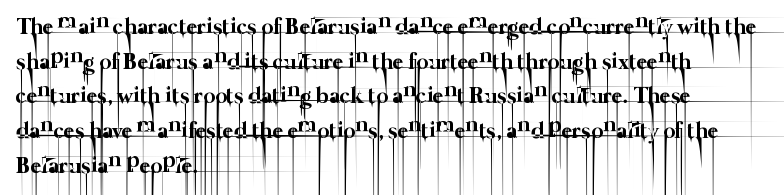
Q: Is the text bold? A: No.
Q: Is the text underlined? A: No.
Q: How is the paragraph aligned? A: Left-aligned.
Q: Is the spacing between letters normal or unusually wide? A: Normal.
Q: Is the spacing between lines tight, normal or loose? A: Normal.
